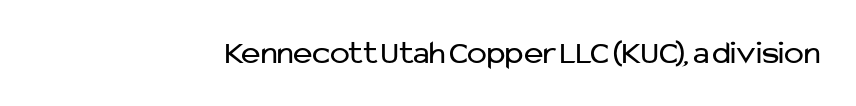
The image shows 33 px regular-weight sans-serif type, upright; set normal letter spacing, not underlined; low stroke contrast and a medium x-height.
